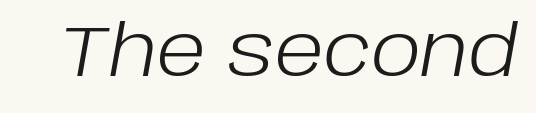
Q: Is the text bold? A: No.
Q: Is the text italic (slanted)? A: Yes, it leans right by about 10 degrees.
Q: Is the text underlined? A: No.
Q: Is the spacing between letters normal or unusually wide? A: Normal.
Q: Width (condensed, normal, or wide)? A: Normal.
Q: Stroke contrast? A: Low.
Q: x-height? A: Large.
Q: Monospaced? A: No.
